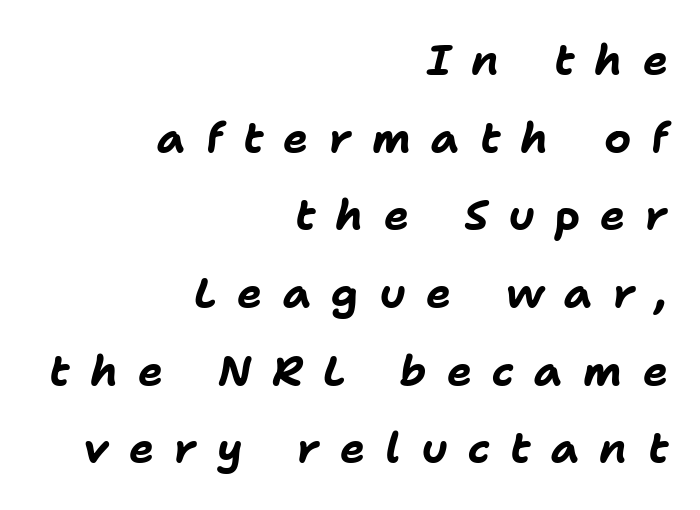
The image shows 42 px bold type, italic (leaning right); set right-aligned, line spacing 1.85x, unusually wide letter spacing (+0.48 em), not underlined; low stroke contrast and a medium x-height.
